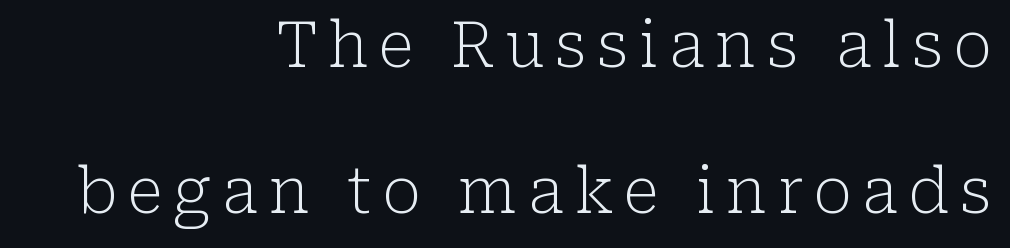
Q: Is the text bold? A: No.
Q: Is the text italic (slanted)? A: No, it is upright.
Q: Is the typeface a serif or a sans-serif typeface? A: Serif.
Q: Is the text underlined? A: No.
Q: How is the paragraph aligned? A: Right-aligned.
Q: Is the spacing between lines tight, normal or loose? A: Loose.
Q: Width (condensed, normal, or wide)? A: Normal.
Q: Stroke contrast? A: Low.
Q: x-height? A: Medium.
Q: Monospaced? A: No.
